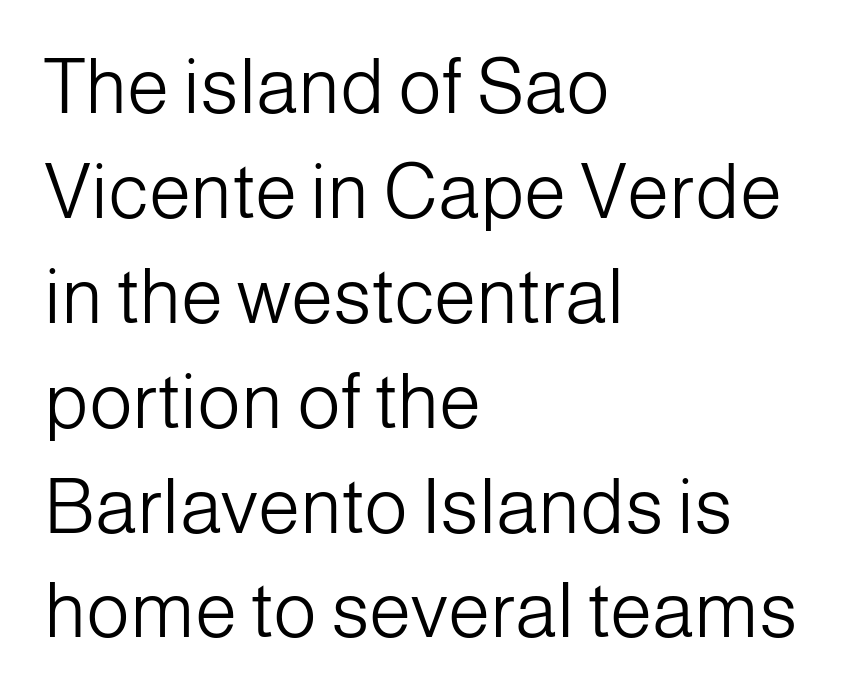
Q: Is the text bold? A: No.
Q: Is the text italic (slanted)? A: No, it is upright.
Q: Is the typeface a serif or a sans-serif typeface? A: Sans-serif.
Q: Is the text underlined? A: No.
Q: How is the paragraph aligned? A: Left-aligned.
Q: Is the spacing between letters normal or unusually wide? A: Normal.
Q: Is the spacing between lines tight, normal or loose? A: Normal.
Q: Width (condensed, normal, or wide)? A: Normal.
Q: Stroke contrast? A: Low.
Q: x-height? A: Medium.
Q: Monospaced? A: No.
